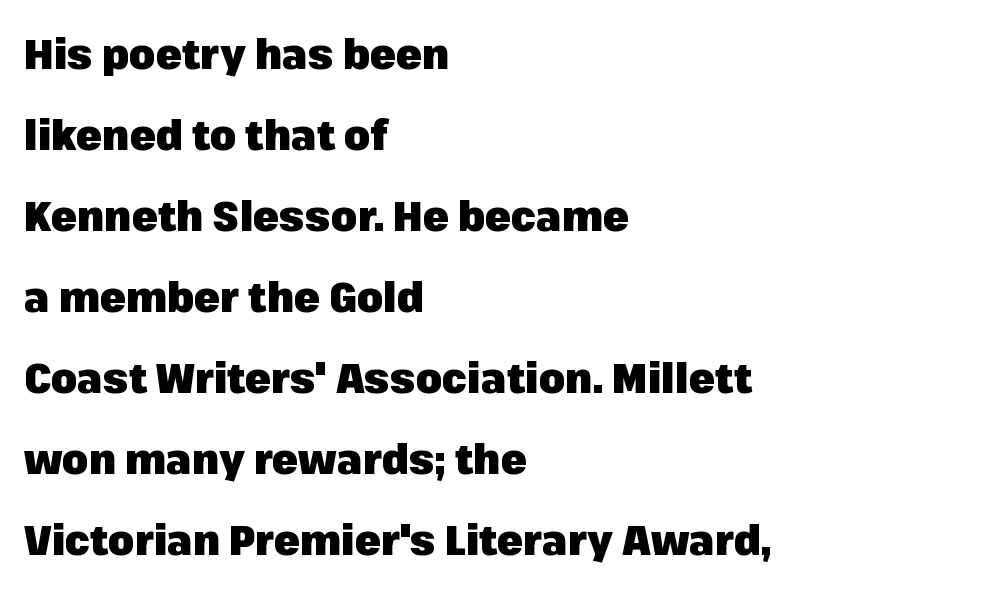
{"serif": "no", "italic": "no", "bold": "yes", "weight": "heavy", "width": "normal", "stroke_contrast": "low", "x_height": "medium", "monospaced": "no", "underline": "no", "align": "left", "line_spacing": "loose", "line_spacing_ratio": 1.93, "letter_spacing": "normal", "letter_spacing_em": 0.0, "glyph_px": 42}
